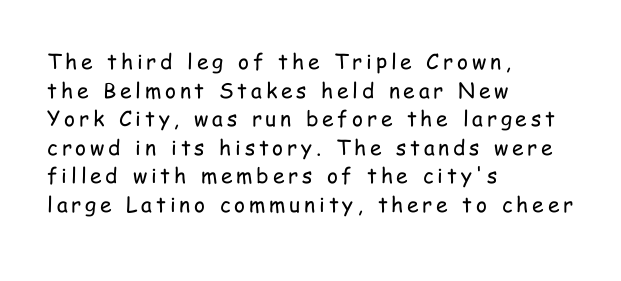
{"italic": "no", "bold": "no", "underline": "no", "align": "left", "line_spacing": "normal", "line_spacing_ratio": 1.36, "glyph_px": 21}
